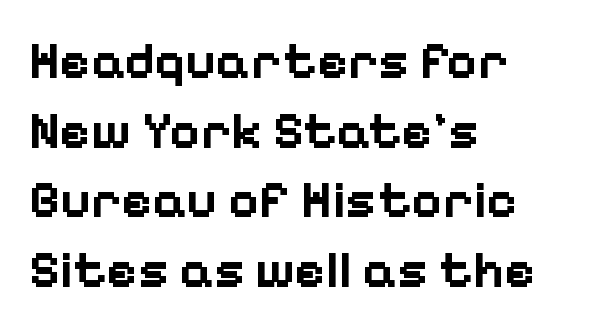
The lines in this sample share a left origin and differ only in where they stop. Type style note: lacks serifs. Honestly, the row spacing looks completely unremarkable. Nope, not italic — everything's standing straight. This rendering leaves character spacing at its baseline value.
